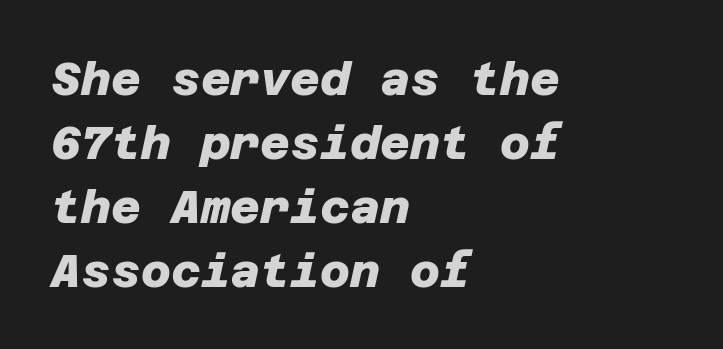
{"serif": "no", "bold": "yes", "weight": "heavy", "width": "normal", "stroke_contrast": "low", "x_height": "large", "underline": "no", "align": "left", "line_spacing": "normal", "line_spacing_ratio": 1.39, "letter_spacing": "normal", "letter_spacing_em": 0.0, "glyph_px": 46}
